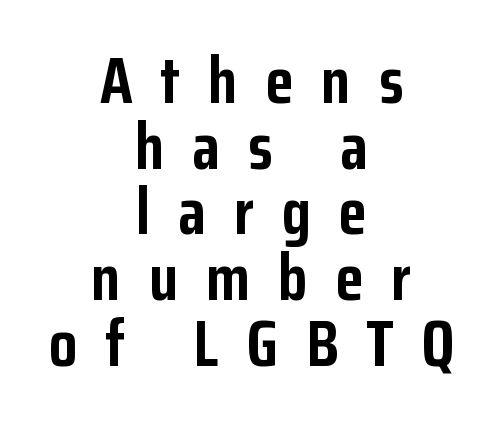
Q: Is the text bold? A: Yes.
Q: Is the text italic (slanted)? A: No, it is upright.
Q: Is the typeface a serif or a sans-serif typeface? A: Sans-serif.
Q: Is the text underlined? A: No.
Q: How is the paragraph aligned? A: Centered.
Q: Is the spacing between letters normal or unusually wide? A: Unusually wide.
Q: Is the spacing between lines tight, normal or loose? A: Tight.
Q: Width (condensed, normal, or wide)? A: Condensed.
Q: Stroke contrast? A: Low.
Q: x-height? A: Medium.
Q: Monospaced? A: No.
